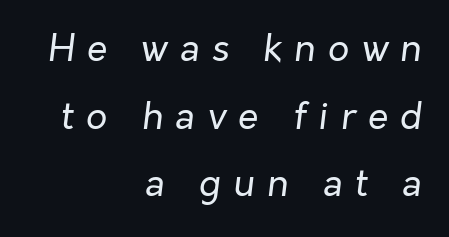
{"italic": "yes", "lean": "right", "slant_degrees": 7, "bold": "no", "weight": "regular", "width": "normal", "stroke_contrast": "low", "x_height": "medium", "monospaced": "no", "underline": "no", "align": "right", "line_spacing_ratio": 1.83, "letter_spacing": "wide", "letter_spacing_em": 0.33, "glyph_px": 37}
